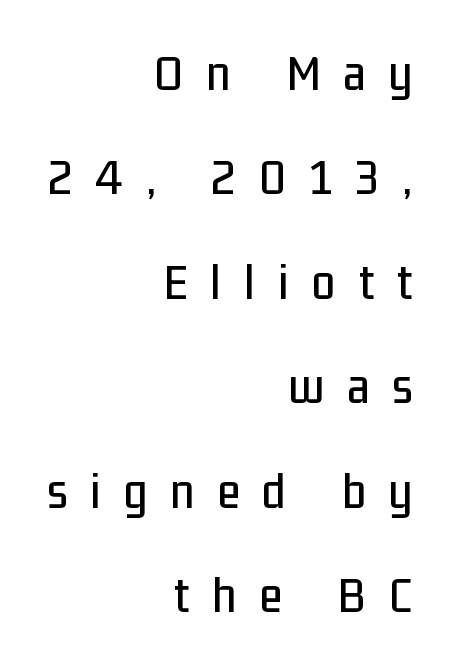
The image shows 53 px condensed sans-serif type, upright; set right-aligned, loose line spacing (1.97x), unusually wide letter spacing (+0.43 em), not underlined; low stroke contrast and a medium x-height.
